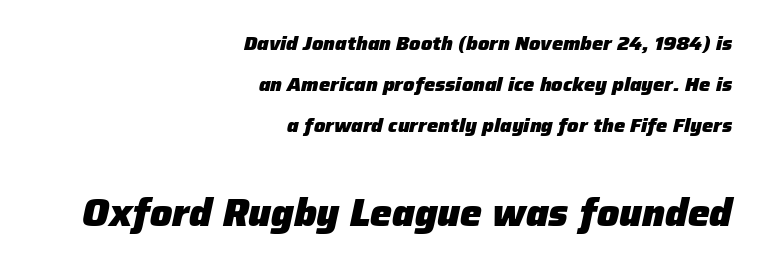
{"italic": "yes", "lean": "right", "slant_degrees": 12, "bold": "yes", "weight": "heavy", "width": "normal", "stroke_contrast": "low", "x_height": "medium", "monospaced": "no", "underline": "no", "align": "right", "line_spacing": "loose", "line_spacing_ratio": 2.05, "letter_spacing": "normal", "letter_spacing_em": 0.0, "larger_block": "second", "size_ratio": 1.95, "glyph_px": 39}
